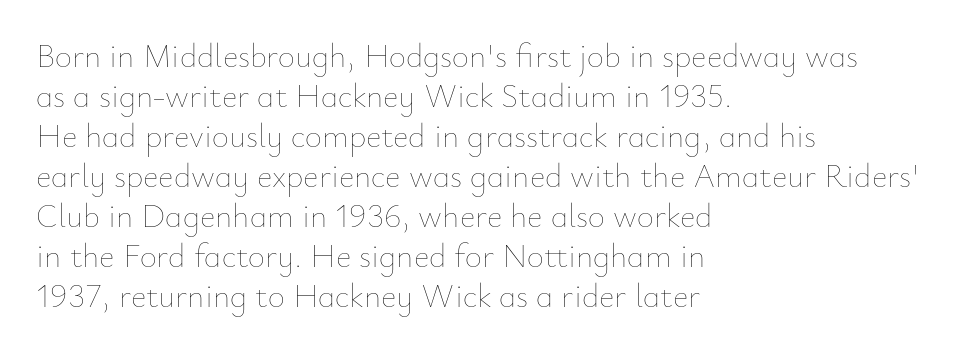
The image shows 33 px thin type, upright; set left-aligned, line spacing 1.21x, normal letter spacing, not underlined; low stroke contrast and a small x-height.
